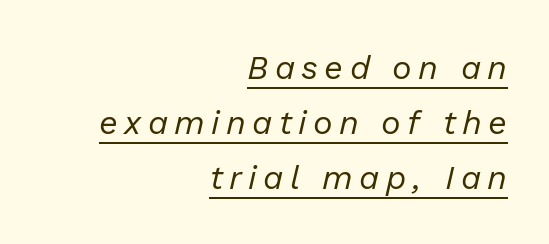
{"italic": "yes", "lean": "right", "slant_degrees": 13, "bold": "no", "weight": "regular", "width": "normal", "stroke_contrast": "low", "x_height": "medium", "monospaced": "no", "underline": "yes", "align": "right", "line_spacing": "normal", "line_spacing_ratio": 1.67, "glyph_px": 33}
